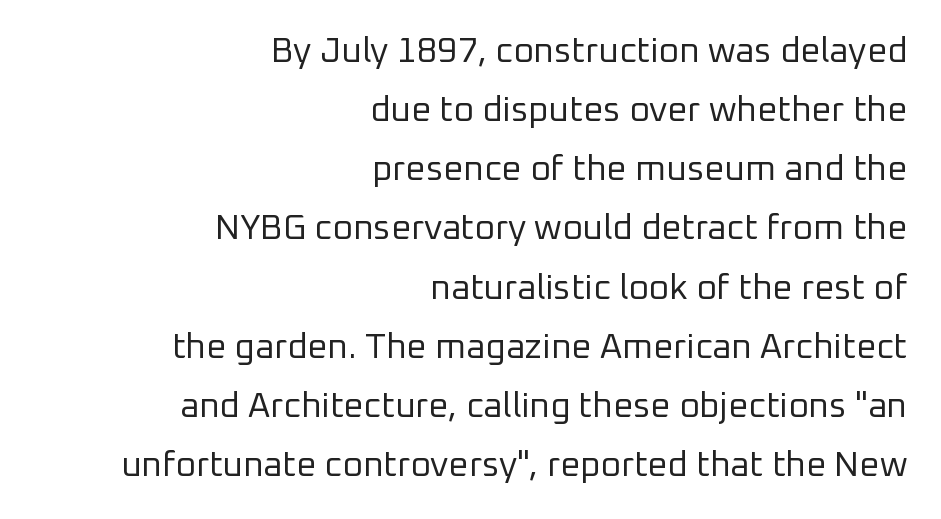
{"serif": "no", "italic": "no", "bold": "no", "weight": "regular", "width": "normal", "stroke_contrast": "low", "x_height": "medium", "monospaced": "no", "underline": "no", "align": "right", "line_spacing": "normal", "line_spacing_ratio": 1.69, "letter_spacing": "normal", "letter_spacing_em": 0.0, "glyph_px": 35}
